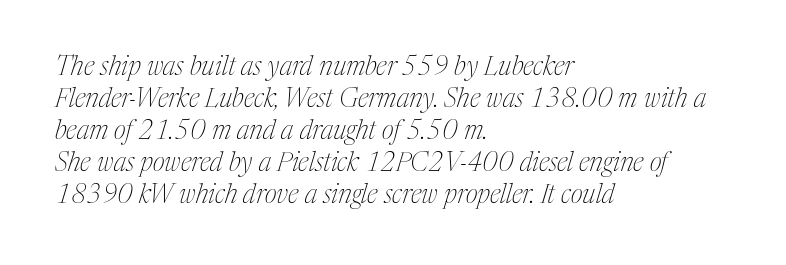
{"italic": "yes", "lean": "right", "slant_degrees": 17, "bold": "no", "underline": "no", "align": "left", "line_spacing_ratio": 1.23, "letter_spacing": "normal", "letter_spacing_em": 0.0, "glyph_px": 26}
